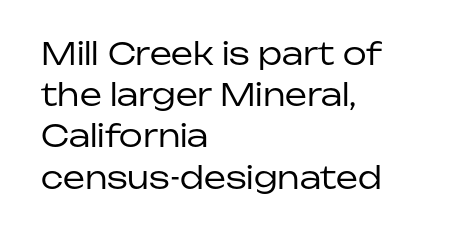
Q: Is the text bold? A: No.
Q: Is the text italic (slanted)? A: No, it is upright.
Q: Is the typeface a serif or a sans-serif typeface? A: Sans-serif.
Q: Is the text underlined? A: No.
Q: How is the paragraph aligned? A: Left-aligned.
Q: Is the spacing between letters normal or unusually wide? A: Normal.
Q: Is the spacing between lines tight, normal or loose? A: Normal.
Q: Width (condensed, normal, or wide)? A: Normal.
Q: Stroke contrast? A: Low.
Q: x-height? A: Medium.
Q: Monospaced? A: No.
